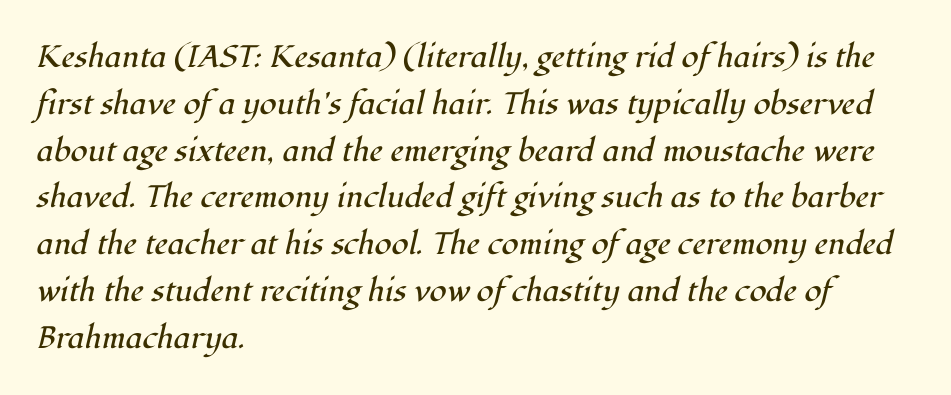
Q: Is the text bold? A: No.
Q: Is the text italic (slanted)? A: Yes, it leans right by about 12 degrees.
Q: Is the typeface a serif or a sans-serif typeface? A: Serif.
Q: Is the text underlined? A: No.
Q: How is the paragraph aligned? A: Left-aligned.
Q: Is the spacing between letters normal or unusually wide? A: Normal.
Q: Is the spacing between lines tight, normal or loose? A: Normal.
Q: Width (condensed, normal, or wide)? A: Normal.
Q: Stroke contrast? A: High.
Q: x-height? A: Medium.
Q: Monospaced? A: No.
